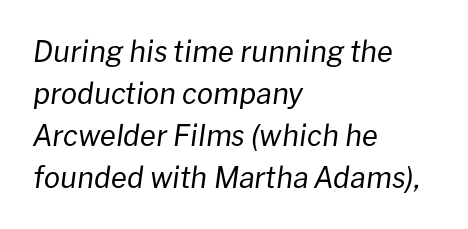
Q: Is the text bold? A: No.
Q: Is the text italic (slanted)? A: Yes, it leans right by about 8 degrees.
Q: Is the text underlined? A: No.
Q: How is the paragraph aligned? A: Left-aligned.
Q: Is the spacing between letters normal or unusually wide? A: Normal.
Q: Is the spacing between lines tight, normal or loose? A: Normal.
Q: Width (condensed, normal, or wide)? A: Normal.
Q: Stroke contrast? A: Low.
Q: x-height? A: Medium.
Q: Monospaced? A: No.
